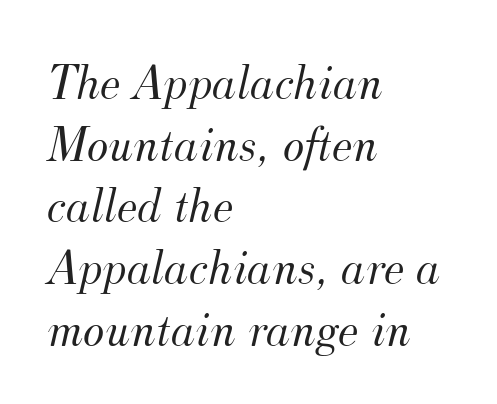
Q: Is the text bold? A: No.
Q: Is the text italic (slanted)? A: Yes, it leans right by about 12 degrees.
Q: Is the typeface a serif or a sans-serif typeface? A: Serif.
Q: Is the text underlined? A: No.
Q: How is the paragraph aligned? A: Left-aligned.
Q: Is the spacing between letters normal or unusually wide? A: Normal.
Q: Width (condensed, normal, or wide)? A: Normal.
Q: Stroke contrast? A: Medium.
Q: x-height? A: Small.
Q: Monospaced? A: No.
